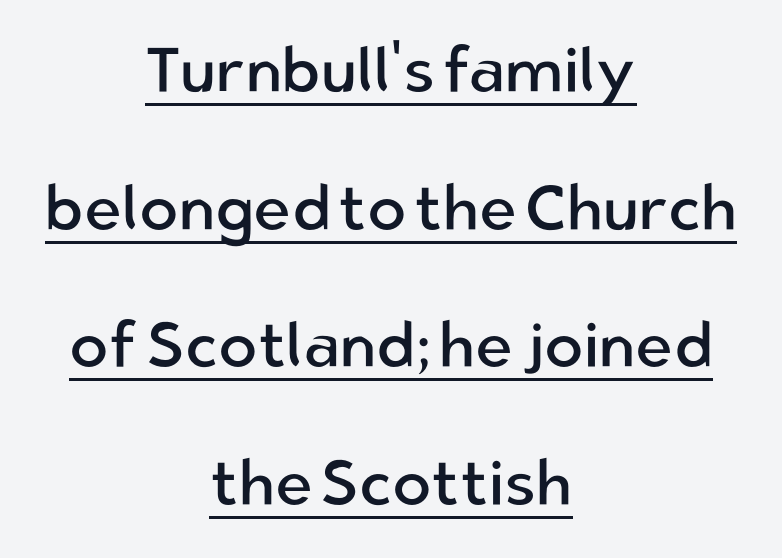
The image shows 64 px regular-weight sans-serif type, upright; set centered, loose line spacing (2.15x), normal letter spacing, underlined; low stroke contrast and a medium x-height.
